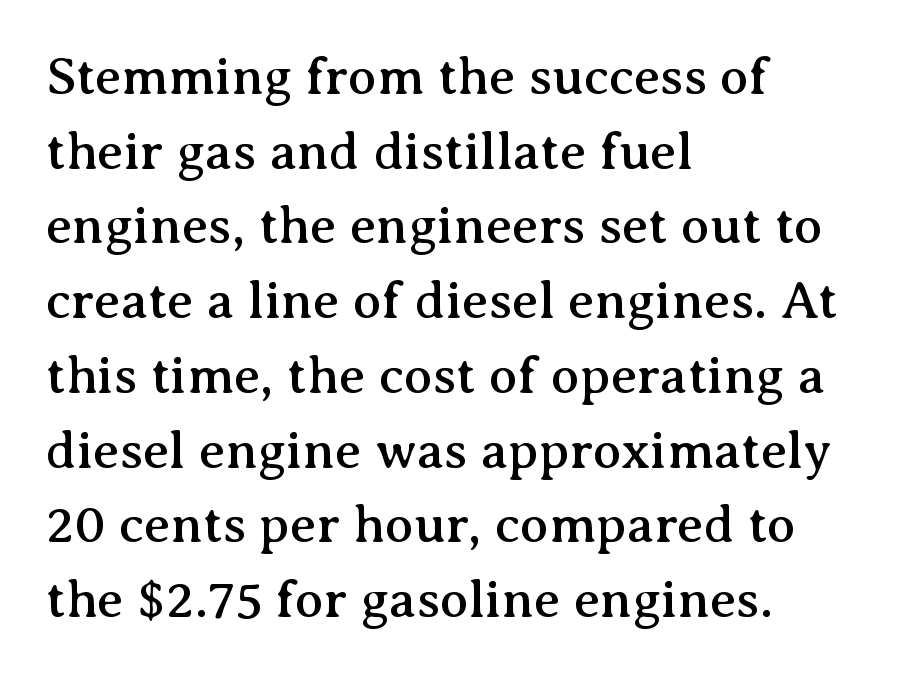
The image shows 53 px serif type, upright; set left-aligned, normal line spacing (1.41x), normal letter spacing, not underlined; medium stroke contrast and a medium x-height.
